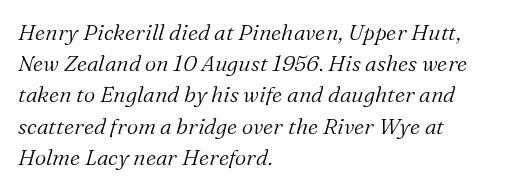
The image shows 22 px text type, italic (leaning right); set left-aligned, normal line spacing (1.42x), normal letter spacing, not underlined.
